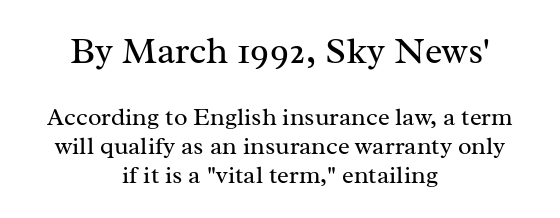
Q: Is the text bold? A: No.
Q: Is the text italic (slanted)? A: No, it is upright.
Q: Is the typeface a serif or a sans-serif typeface? A: Serif.
Q: Is the text underlined? A: No.
Q: How is the paragraph aligned? A: Centered.
Q: Is the spacing between letters normal or unusually wide? A: Normal.
Q: Which block of text is set in a larger size, the first (top) or the second (bottom)? A: The first (top) one.
Q: Width (condensed, normal, or wide)? A: Normal.
Q: Stroke contrast? A: Medium.
Q: x-height? A: Medium.
Q: Monospaced? A: No.
